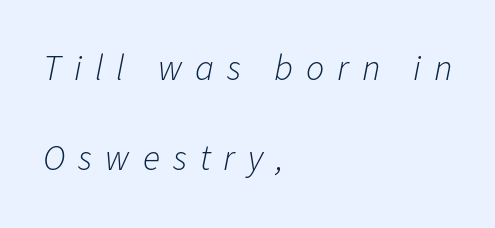
{"italic": "yes", "lean": "right", "slant_degrees": 11, "bold": "no", "weight": "light", "width": "normal", "stroke_contrast": "low", "x_height": "medium", "monospaced": "no", "underline": "no", "align": "left", "line_spacing": "loose", "line_spacing_ratio": 2.49, "letter_spacing": "wide", "letter_spacing_em": 0.36, "glyph_px": 36}
